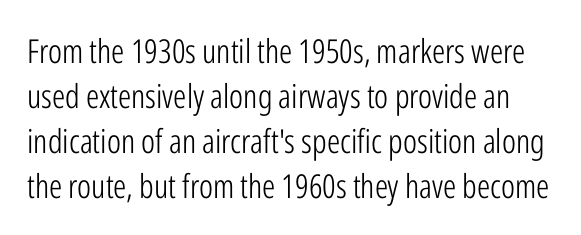
{"serif": "no", "italic": "no", "bold": "no", "weight": "light", "width": "condensed", "stroke_contrast": "low", "x_height": "medium", "monospaced": "no", "underline": "no", "line_spacing": "normal", "line_spacing_ratio": 1.36, "letter_spacing": "normal", "letter_spacing_em": 0.0, "glyph_px": 33}
